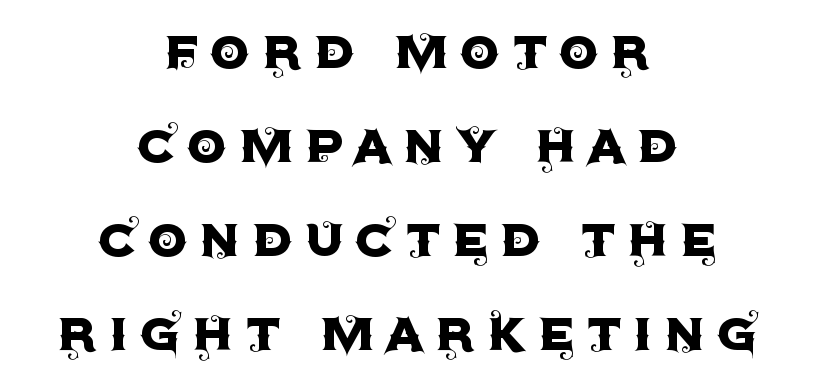
{"serif": "no", "italic": "no", "width": "normal", "x_height": "large", "monospaced": "no", "underline": "no", "align": "center", "line_spacing": "normal", "line_spacing_ratio": 1.47, "glyph_px": 64}
